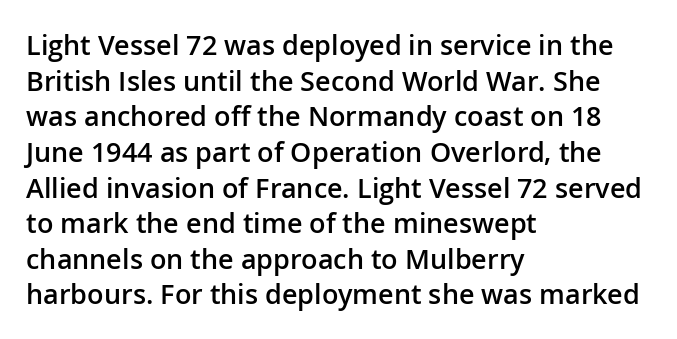
Q: Is the text bold? A: Semi-bold.
Q: Is the text italic (slanted)? A: No, it is upright.
Q: Is the text underlined? A: No.
Q: How is the paragraph aligned? A: Left-aligned.
Q: Is the spacing between letters normal or unusually wide? A: Normal.
Q: Is the spacing between lines tight, normal or loose? A: Normal.
